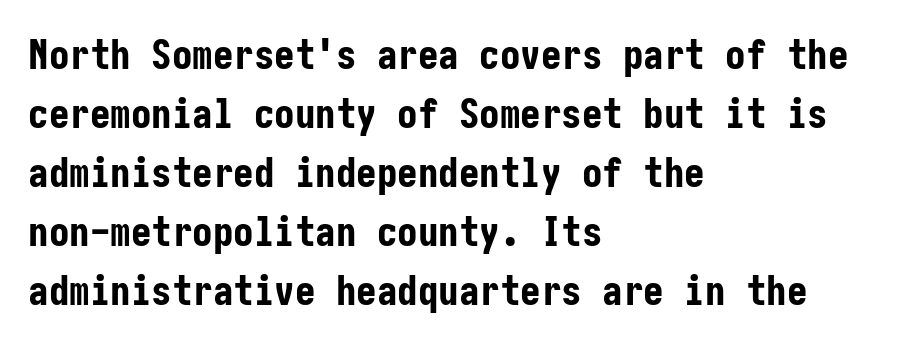
The image shows 41 px bold, condensed sans-serif type, upright; set left-aligned, normal line spacing (1.44x), normal letter spacing, not underlined; low stroke contrast and a medium x-height.
